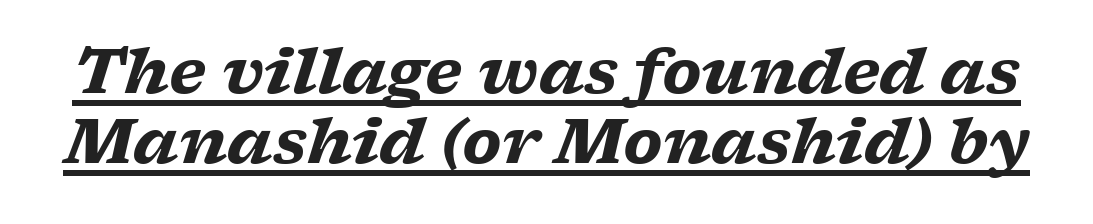
Notice how a bar underscores the lettering throughout. Is there much room between lines? No — they nearly touch. This is serif lettering, the kind often seen in printed books. Standard letterfit; no display-style spreading of the glyphs. Spacing verdict: proportional, widths tailored to each character.
